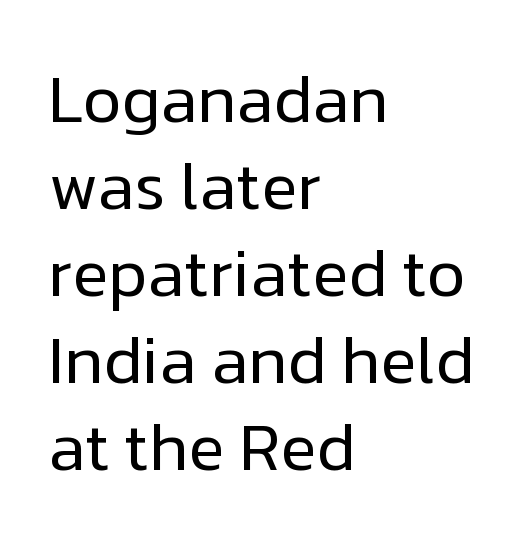
The image shows 67 px regular-weight sans-serif type, upright; set left-aligned, normal line spacing (1.3x), normal letter spacing, not underlined; low stroke contrast and a medium x-height.
